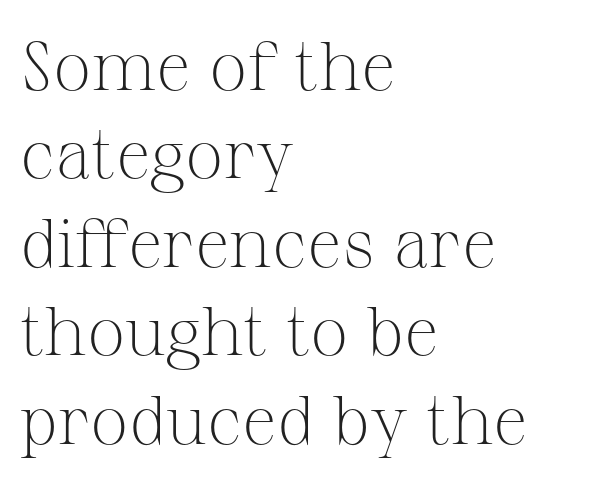
The image shows 68 px light serif type, upright; set left-aligned, normal line spacing (1.3x), normal letter spacing, not underlined; medium stroke contrast and a medium x-height.
